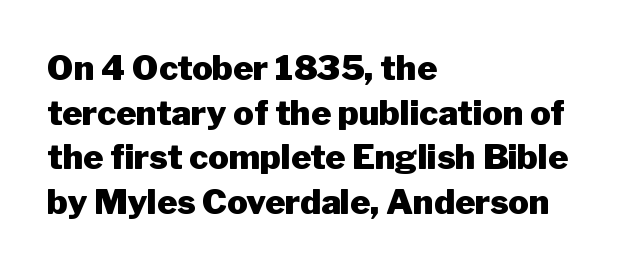
Q: Is the text bold? A: Yes.
Q: Is the text italic (slanted)? A: No, it is upright.
Q: Is the typeface a serif or a sans-serif typeface? A: Sans-serif.
Q: Is the text underlined? A: No.
Q: How is the paragraph aligned? A: Left-aligned.
Q: Is the spacing between letters normal or unusually wide? A: Normal.
Q: Is the spacing between lines tight, normal or loose? A: Normal.
Q: Width (condensed, normal, or wide)? A: Normal.
Q: Stroke contrast? A: Low.
Q: x-height? A: Medium.
Q: Monospaced? A: No.
